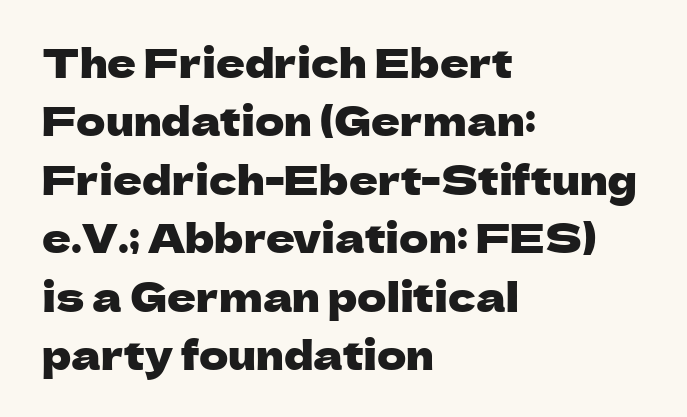
{"serif": "no", "italic": "no", "width": "normal", "stroke_contrast": "low", "x_height": "medium", "monospaced": "no", "underline": "no", "align": "left", "line_spacing": "normal", "line_spacing_ratio": 1.46, "letter_spacing": "normal", "letter_spacing_em": 0.0, "glyph_px": 40}
